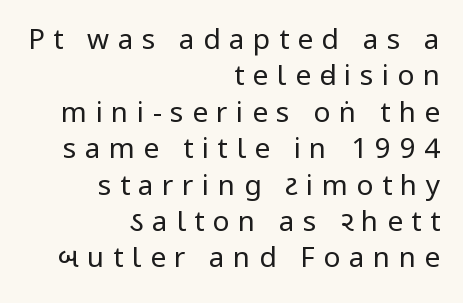
All the whitespace from short lines collects on the left. Someone cranked the tracking dial way up on this one. Is there any slant? The stems are plumb. You could not count columns in this text — the font is proportionally spaced. Normally led — the rows are evenly, conventionally spaced.
